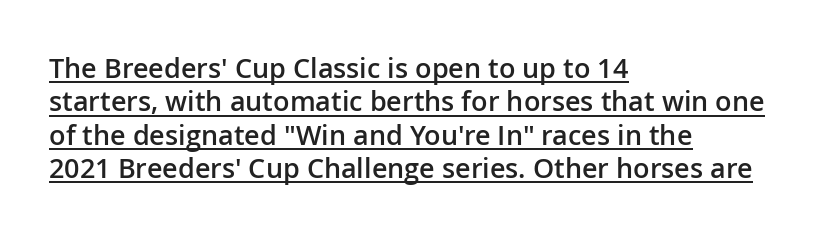
Q: Is the text bold? A: Semi-bold.
Q: Is the text italic (slanted)? A: No, it is upright.
Q: Is the text underlined? A: Yes.
Q: How is the paragraph aligned? A: Left-aligned.
Q: Is the spacing between letters normal or unusually wide? A: Normal.
